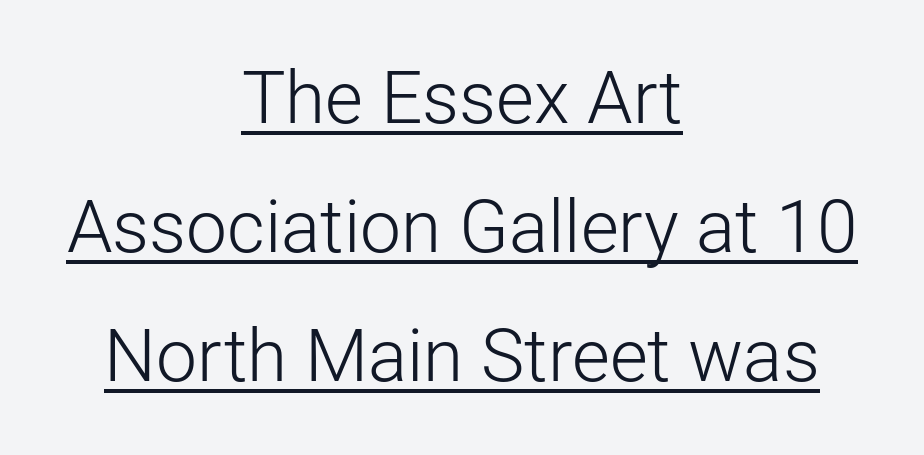
The image shows 73 px light sans-serif type, upright; set centered, line spacing 1.77x, normal letter spacing, underlined; low stroke contrast and a medium x-height.
